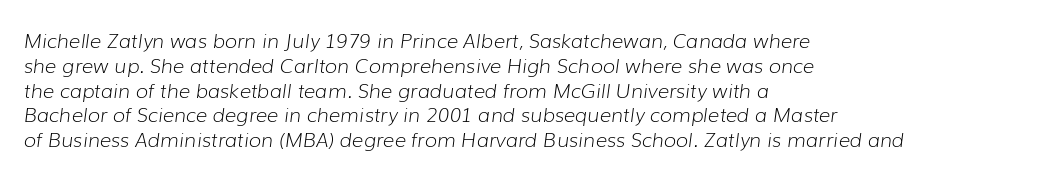
The image shows 20 px text type, italic (leaning right); set left-aligned, line spacing 1.24x, normal letter spacing, not underlined.
